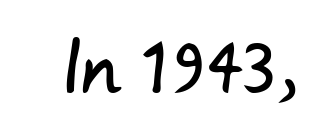
Note the varied advance widths — an 'i' is clearly narrower than an 'm'. Compared with typical body copy, the letter spacing here is the same. The typeface chosen for these lines omits serifs. Bare-footed words on every line.
